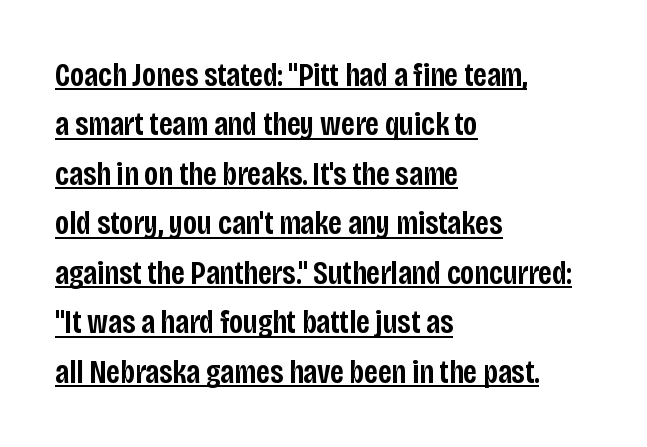
{"serif": "no", "italic": "no", "bold": "semi", "weight": "semibold", "width": "condensed", "stroke_contrast": "low", "x_height": "large", "monospaced": "no", "underline": "yes", "align": "left", "line_spacing": "normal", "line_spacing_ratio": 1.5, "letter_spacing": "normal", "letter_spacing_em": 0.0, "glyph_px": 33}
